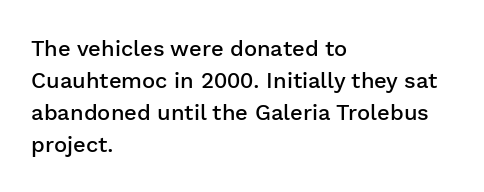
{"italic": "no", "bold": "semi", "underline": "no", "align": "left", "line_spacing": "normal", "line_spacing_ratio": 1.46, "letter_spacing": "normal", "letter_spacing_em": 0.0, "glyph_px": 22}
